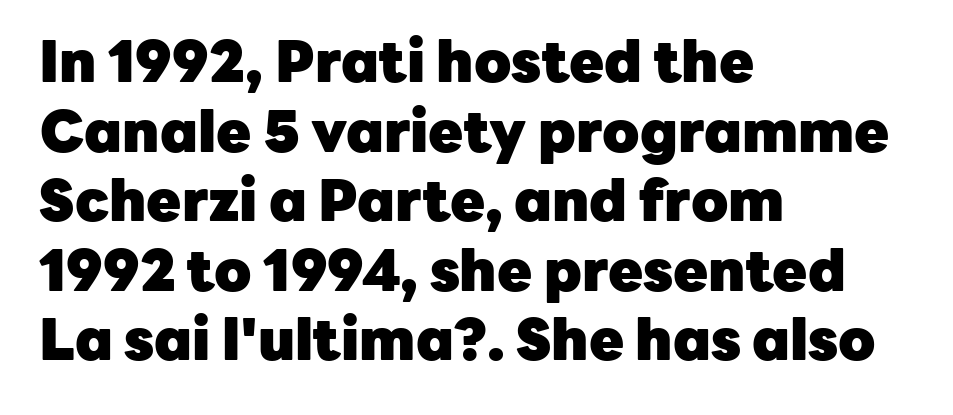
Q: Is the text bold? A: Yes.
Q: Is the text italic (slanted)? A: No, it is upright.
Q: Is the typeface a serif or a sans-serif typeface? A: Sans-serif.
Q: Is the text underlined? A: No.
Q: How is the paragraph aligned? A: Left-aligned.
Q: Is the spacing between letters normal or unusually wide? A: Normal.
Q: Width (condensed, normal, or wide)? A: Normal.
Q: Stroke contrast? A: Low.
Q: x-height? A: Medium.
Q: Monospaced? A: No.
